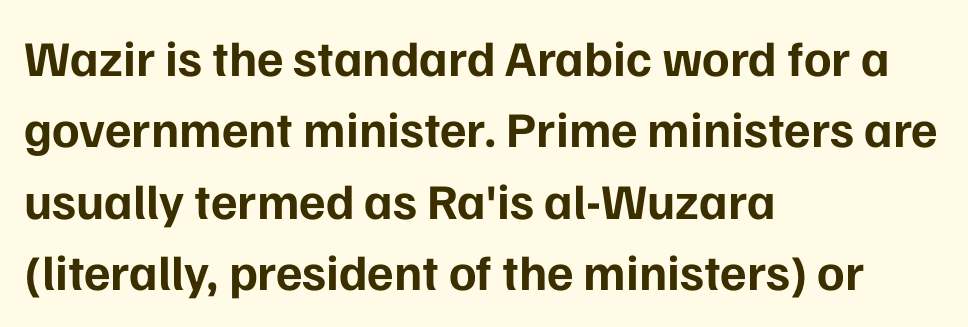
{"serif": "no", "italic": "no", "bold": "yes", "weight": "bold", "width": "normal", "stroke_contrast": "low", "x_height": "medium", "monospaced": "no", "underline": "no", "align": "left", "line_spacing": "normal", "line_spacing_ratio": 1.43, "letter_spacing": "normal", "letter_spacing_em": 0.0, "glyph_px": 50}
